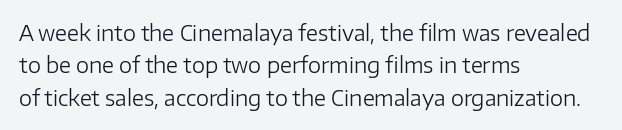
The image shows 21 px text type, upright; set left-aligned, normal line spacing (1.54x), normal letter spacing, not underlined.
